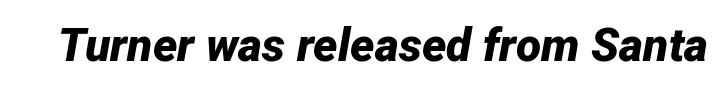
The image shows 46 px bold type, italic (leaning right); set normal letter spacing, not underlined; low stroke contrast and a medium x-height.
